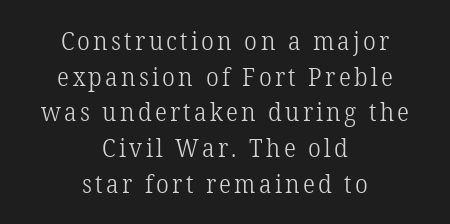
The image shows 25 px text type, upright; set centered, normal line spacing (1.43x), not underlined.
